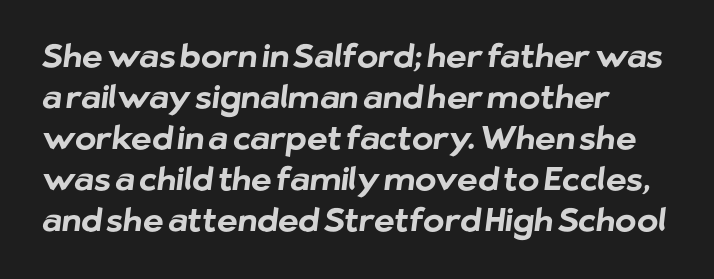
The image shows 32 px bold sans-serif type; set left-aligned, normal line spacing (1.28x), normal letter spacing, not underlined; low stroke contrast and a medium x-height.
